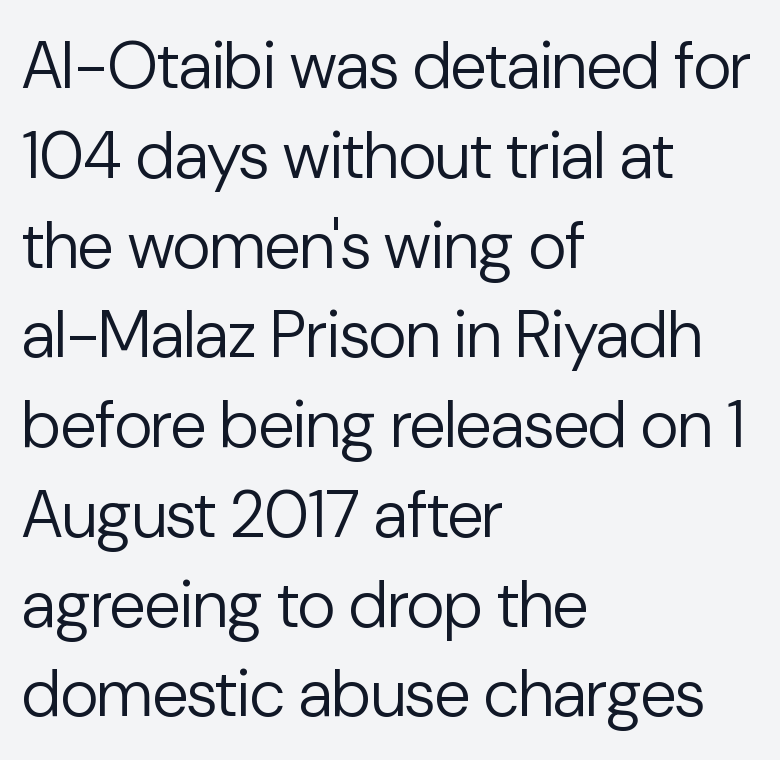
{"serif": "no", "italic": "no", "bold": "no", "weight": "regular", "width": "normal", "stroke_contrast": "low", "x_height": "medium", "monospaced": "no", "underline": "no", "align": "left", "line_spacing": "normal", "line_spacing_ratio": 1.36, "letter_spacing": "normal", "letter_spacing_em": 0.0, "glyph_px": 66}
